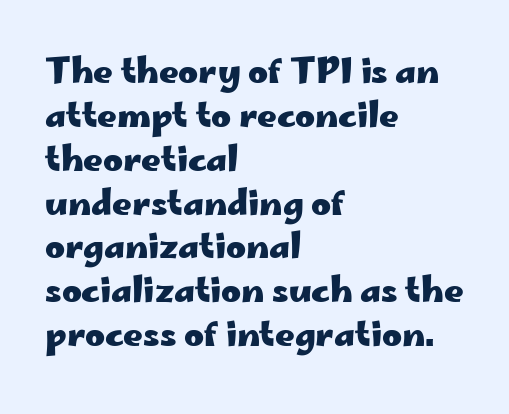
{"serif": "no", "italic": "no", "bold": "yes", "weight": "heavy", "width": "wide", "stroke_contrast": "low", "x_height": "small", "monospaced": "no", "underline": "no", "align": "left", "line_spacing": "normal", "line_spacing_ratio": 1.29, "letter_spacing": "normal", "letter_spacing_em": 0.0, "glyph_px": 34}
